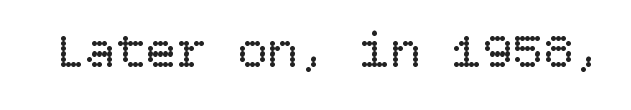
No chunkiness to these letters — they're not bold. Glance below the letters and you will spot only blank space. Style check: upright. There is no visible air inserted between adjacent glyphs.
